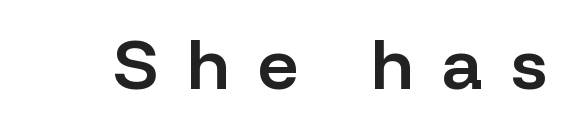
{"serif": "no", "italic": "no", "bold": "semi", "weight": "semibold", "width": "normal", "stroke_contrast": "low", "x_height": "medium", "monospaced": "no", "underline": "no", "letter_spacing": "wide", "letter_spacing_em": 0.39, "glyph_px": 71}
